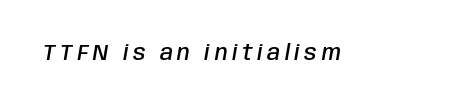
{"italic": "yes", "lean": "right", "slant_degrees": 10, "bold": "semi", "underline": "no", "letter_spacing": "wide", "letter_spacing_em": 0.22, "glyph_px": 21}
